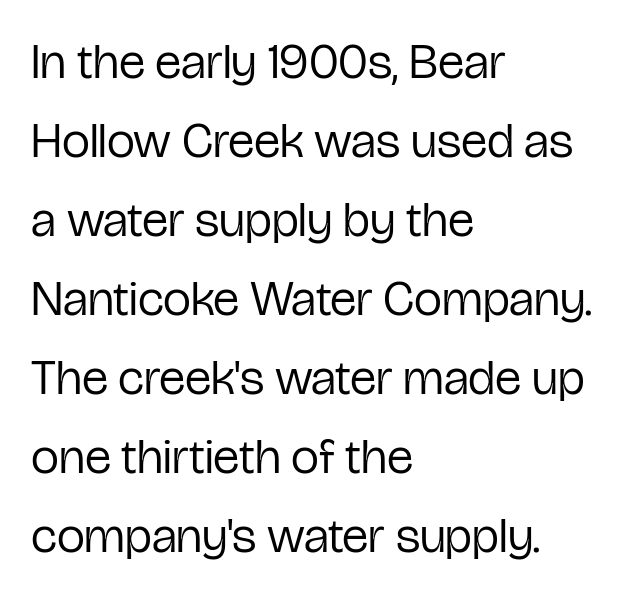
Q: Is the text bold? A: No.
Q: Is the text italic (slanted)? A: No, it is upright.
Q: Is the typeface a serif or a sans-serif typeface? A: Sans-serif.
Q: Is the text underlined? A: No.
Q: How is the paragraph aligned? A: Left-aligned.
Q: Is the spacing between letters normal or unusually wide? A: Normal.
Q: Is the spacing between lines tight, normal or loose? A: Normal.
Q: Width (condensed, normal, or wide)? A: Condensed.
Q: Stroke contrast? A: Low.
Q: x-height? A: Medium.
Q: Monospaced? A: No.
